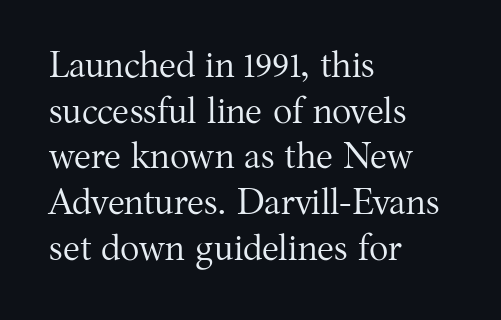
Q: Is the text bold? A: No.
Q: Is the text italic (slanted)? A: No, it is upright.
Q: Is the typeface a serif or a sans-serif typeface? A: Serif.
Q: Is the text underlined? A: No.
Q: How is the paragraph aligned? A: Left-aligned.
Q: Is the spacing between letters normal or unusually wide? A: Normal.
Q: Is the spacing between lines tight, normal or loose? A: Normal.
Q: Width (condensed, normal, or wide)? A: Normal.
Q: Stroke contrast? A: Medium.
Q: x-height? A: Medium.
Q: Monospaced? A: No.
